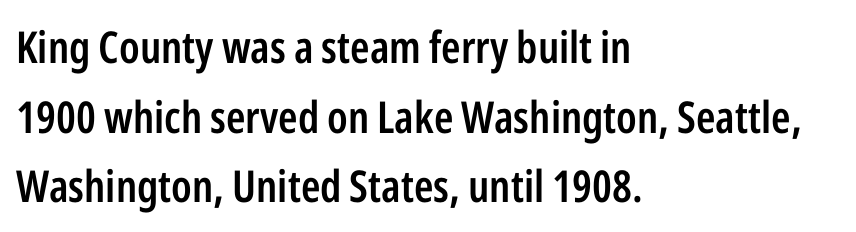
Each letter keeps its own natural width here, so spacing adapts to shape. A somewhat darkened texture: the type is semibold rather than bold. Rendered with straight, roman letterforms. No word sits above an underline.
